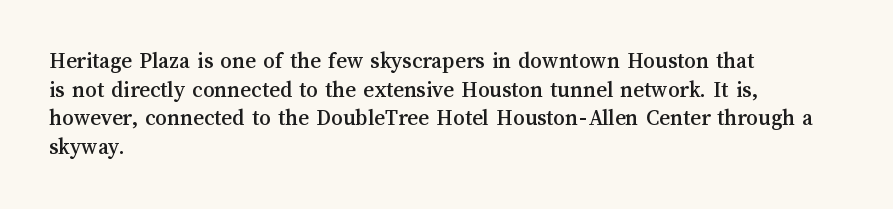
{"italic": "no", "underline": "no", "align": "left", "line_spacing": "normal", "line_spacing_ratio": 1.25, "letter_spacing": "normal", "letter_spacing_em": 0.0, "glyph_px": 23}
